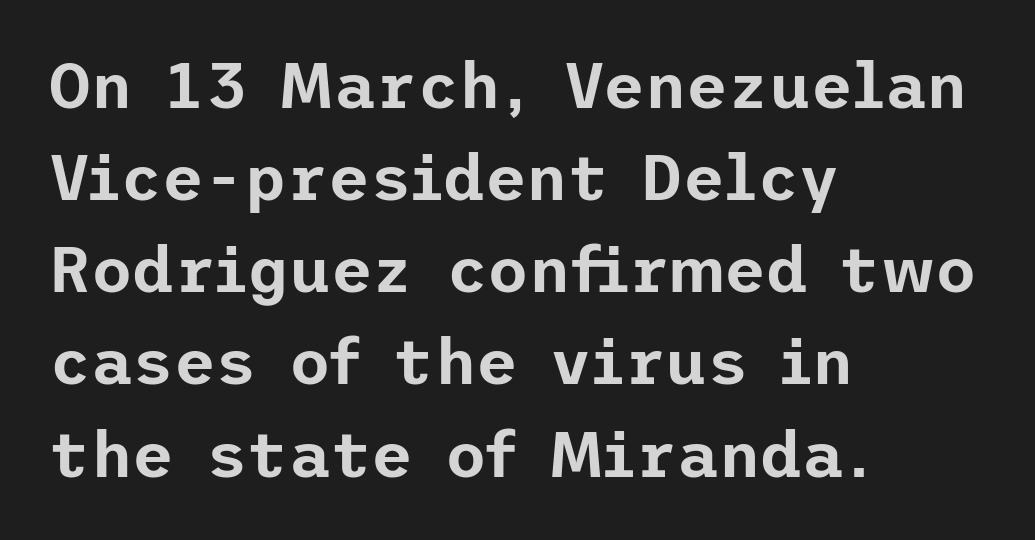
No feet cap the strokes, marking this as sans-serif type. Teacher's note: observe the even left margin — that is flush-left alignment. Designer's note — italics off, roman on. Nothing unusual about the tracking: characters are spaced as the font intends. The leading is moderate, giving the passage an even texture.
